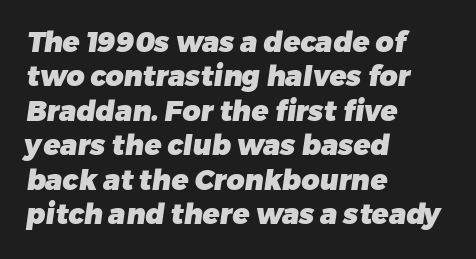
Q: Is the text bold? A: Yes.
Q: Is the typeface a serif or a sans-serif typeface? A: Sans-serif.
Q: Is the text underlined? A: No.
Q: How is the paragraph aligned? A: Left-aligned.
Q: Is the spacing between letters normal or unusually wide? A: Normal.
Q: Width (condensed, normal, or wide)? A: Normal.
Q: Stroke contrast? A: Low.
Q: x-height? A: Medium.
Q: Monospaced? A: No.
